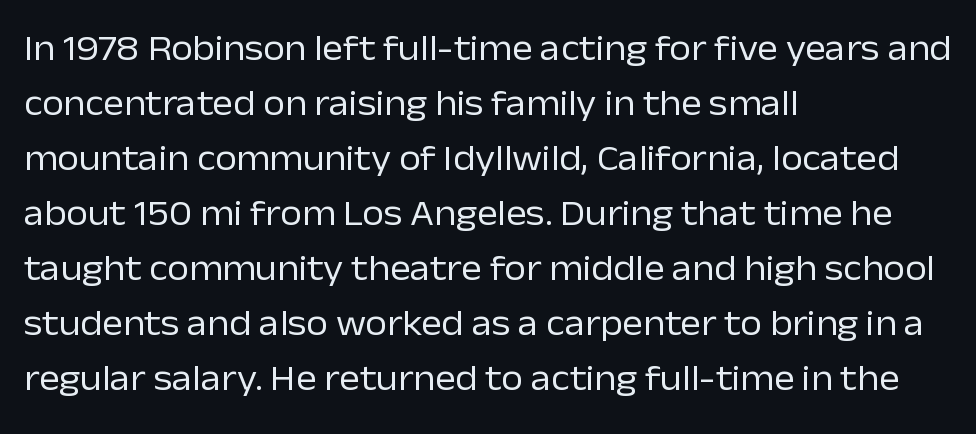
The image shows 35 px regular-weight sans-serif type, upright; set left-aligned, normal line spacing (1.57x), normal letter spacing, not underlined; low stroke contrast and a medium x-height.
